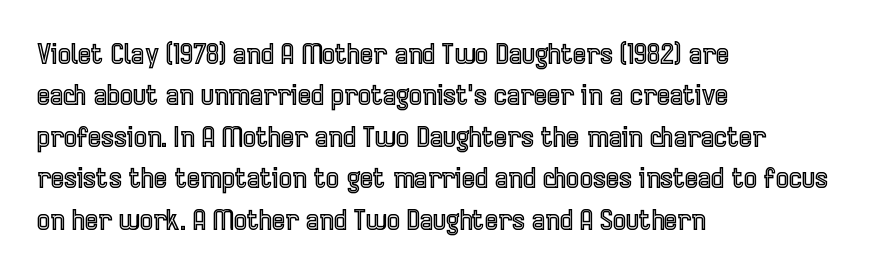
Words appear dense and cohesive because spacing is normal. The leading is moderate, giving the passage an even texture. The area under the type is left untouched. Here the designer chose a conventional face with non-uniform glyph widths.
